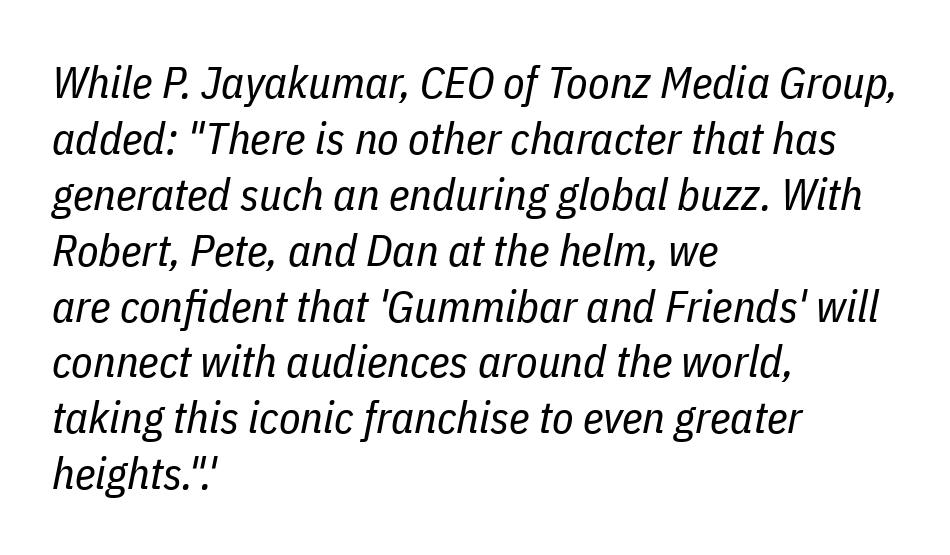
{"italic": "yes", "lean": "right", "slant_degrees": 11, "bold": "no", "weight": "regular", "width": "condensed", "stroke_contrast": "low", "x_height": "medium", "monospaced": "no", "underline": "no", "align": "left", "line_spacing": "normal", "line_spacing_ratio": 1.27, "letter_spacing": "normal", "letter_spacing_em": 0.0, "glyph_px": 44}
